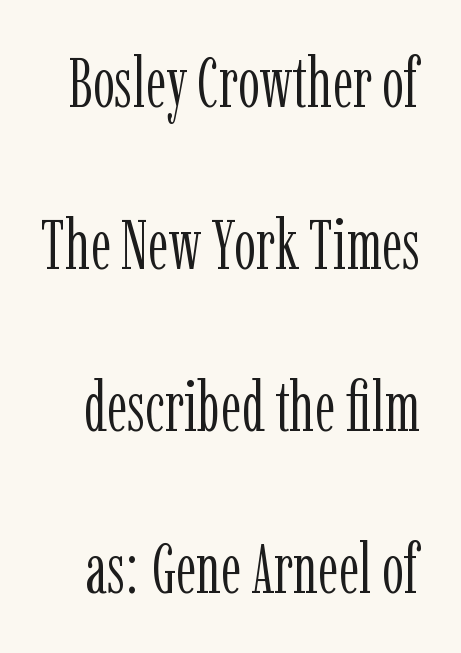
Q: Is the text bold? A: No.
Q: Is the text italic (slanted)? A: No, it is upright.
Q: Is the typeface a serif or a sans-serif typeface? A: Serif.
Q: Is the text underlined? A: No.
Q: Is the spacing between letters normal or unusually wide? A: Normal.
Q: Is the spacing between lines tight, normal or loose? A: Loose.
Q: Width (condensed, normal, or wide)? A: Condensed.
Q: Stroke contrast? A: Low.
Q: x-height? A: Medium.
Q: Monospaced? A: No.
